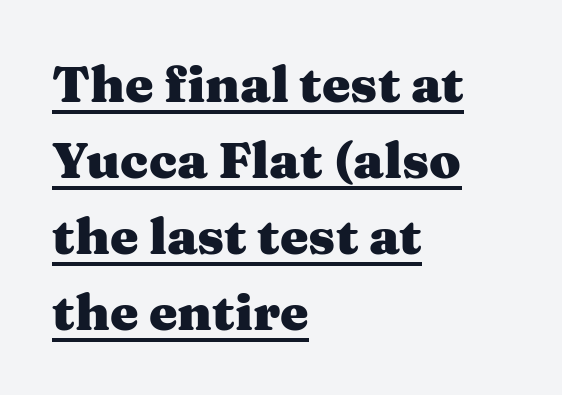
I'd call this a serif setting — the letters wear small feet. One-word summary of the alignment: left. Spacing between characters is what you'd get straight out of the box. Line spacing here is normal. You could not count columns in this text — the font is proportionally spaced.
